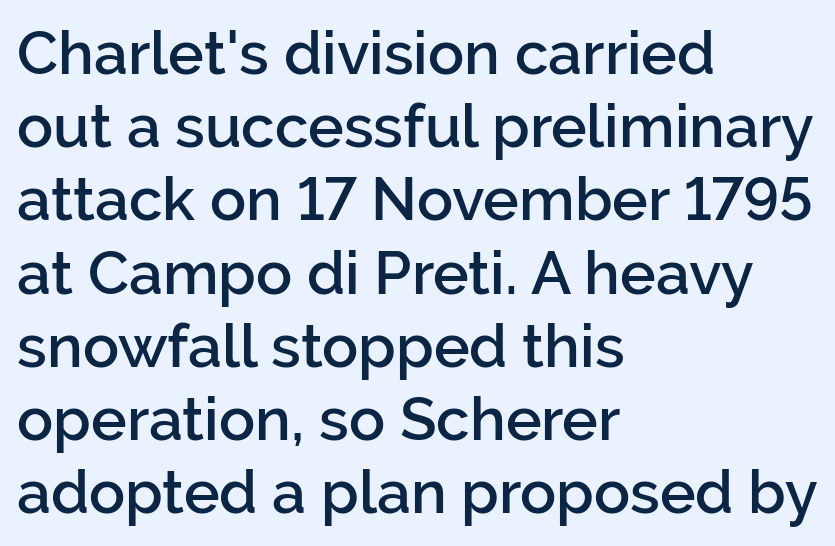
The face used here is proportionally spaced, like ordinary book or web type. This is the in-between weight designers call semibold or demi. Check where the strokes stop: nothing finishes them off — pure sans. Words float on clear page, feet unadorned. Does extra space separate the letters? No, they use regular spacing.
